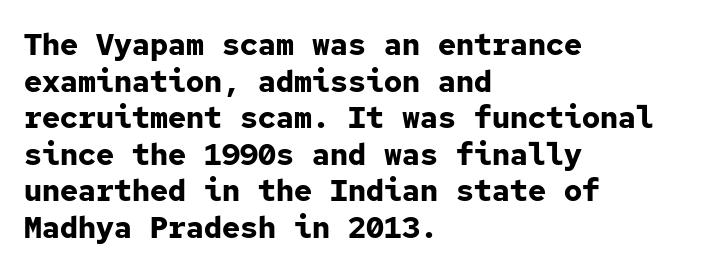
Q: Is the text bold? A: Yes.
Q: Is the text italic (slanted)? A: No, it is upright.
Q: Is the typeface a serif or a sans-serif typeface? A: Sans-serif.
Q: Is the text underlined? A: No.
Q: How is the paragraph aligned? A: Left-aligned.
Q: Is the spacing between letters normal or unusually wide? A: Normal.
Q: Width (condensed, normal, or wide)? A: Normal.
Q: Stroke contrast? A: Low.
Q: x-height? A: Medium.
Q: Monospaced? A: Yes.
